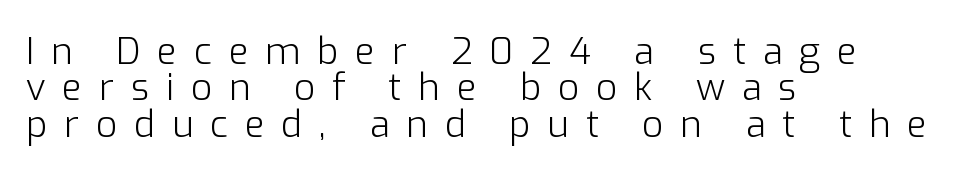
The image shows 37 px light sans-serif type, upright; set left-aligned, tight line spacing (0.98x), unusually wide letter spacing (+0.45 em), not underlined; low stroke contrast and a medium x-height.
